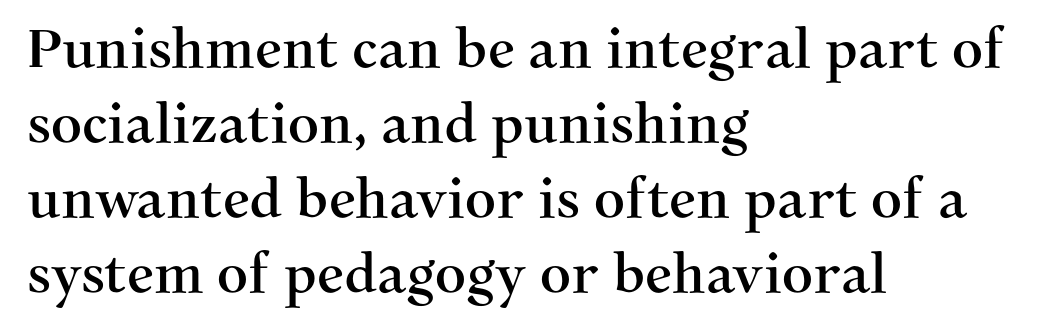
{"serif": "yes", "italic": "no", "width": "normal", "stroke_contrast": "medium", "x_height": "medium", "monospaced": "no", "underline": "no", "align": "left", "line_spacing": "normal", "line_spacing_ratio": 1.39, "letter_spacing": "normal", "letter_spacing_em": 0.0, "glyph_px": 54}
